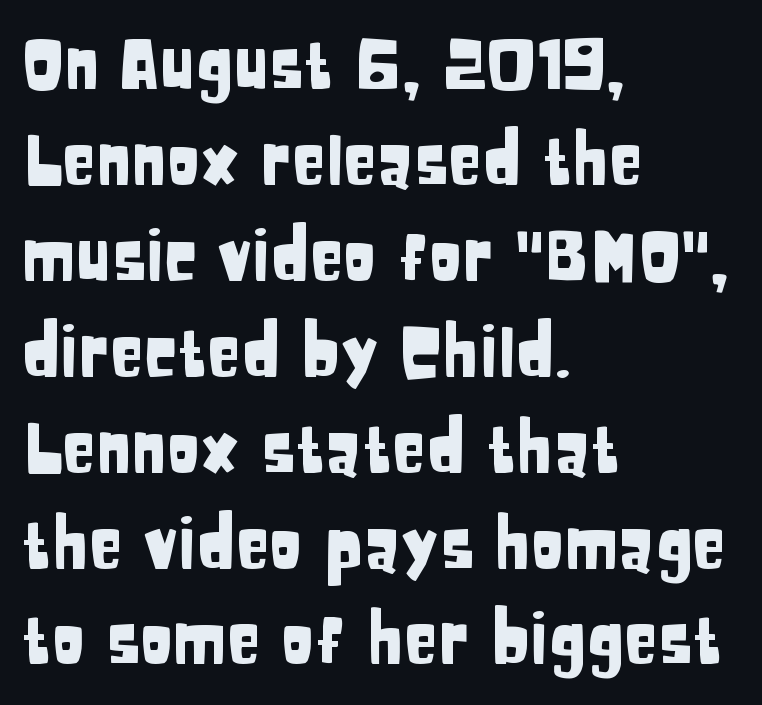
Q: Is the text italic (slanted)? A: No, it is upright.
Q: Is the typeface a serif or a sans-serif typeface? A: Sans-serif.
Q: Is the text underlined? A: No.
Q: How is the paragraph aligned? A: Left-aligned.
Q: Is the spacing between letters normal or unusually wide? A: Normal.
Q: Is the spacing between lines tight, normal or loose? A: Normal.
Q: Width (condensed, normal, or wide)? A: Condensed.
Q: Stroke contrast? A: Low.
Q: x-height? A: Large.
Q: Monospaced? A: No.
